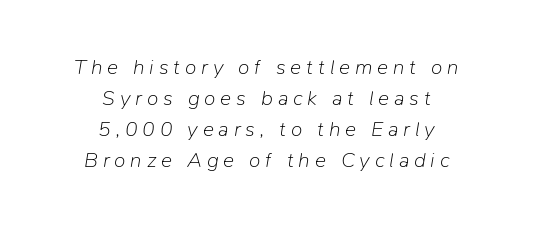
The image shows 21 px text type, italic (leaning right); set centered, normal line spacing (1.48x), unusually wide letter spacing (+0.23 em), not underlined.
